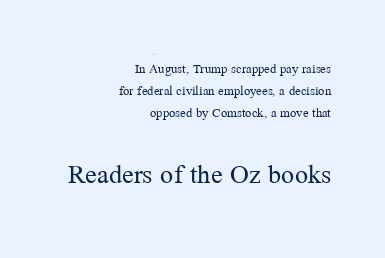
The image shows 29 px regular-weight serif type, upright; set right-aligned, normal line spacing (1.58x), normal letter spacing, not underlined; the second (bottom) block is 2.07x larger; medium stroke contrast and a medium x-height.
